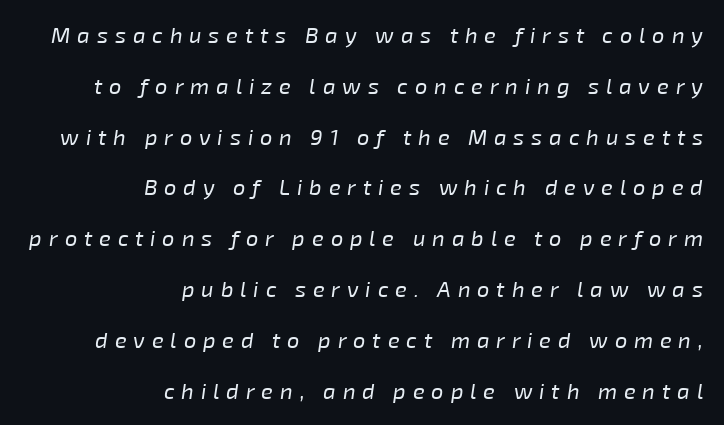
{"italic": "yes", "lean": "right", "slant_degrees": 8, "bold": "no", "underline": "no", "align": "right", "line_spacing": "loose", "line_spacing_ratio": 2.31, "letter_spacing": "wide", "letter_spacing_em": 0.31, "glyph_px": 22}
